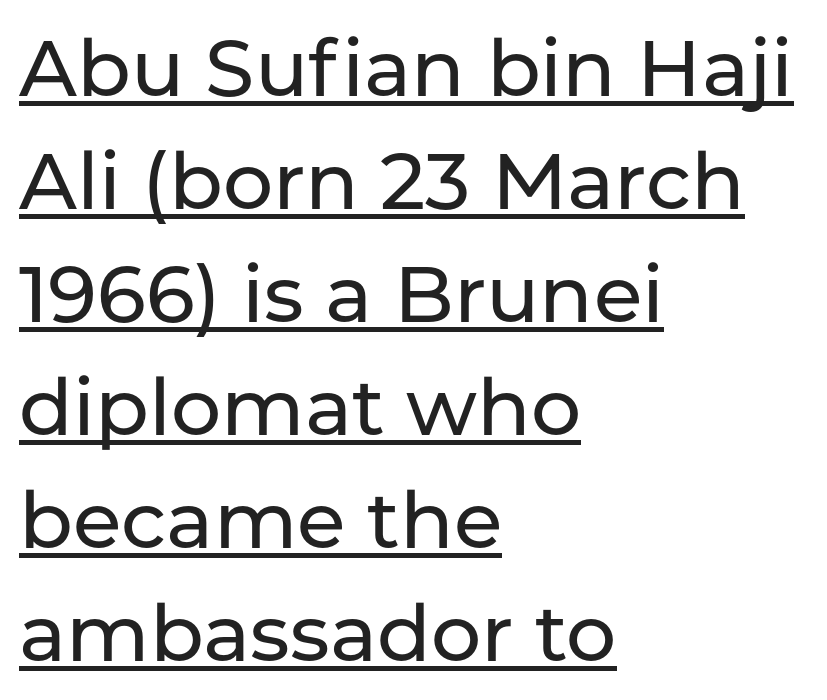
Q: Is the text italic (slanted)? A: No, it is upright.
Q: Is the typeface a serif or a sans-serif typeface? A: Sans-serif.
Q: Is the text underlined? A: Yes.
Q: How is the paragraph aligned? A: Left-aligned.
Q: Is the spacing between letters normal or unusually wide? A: Normal.
Q: Is the spacing between lines tight, normal or loose? A: Normal.
Q: Width (condensed, normal, or wide)? A: Normal.
Q: Stroke contrast? A: Low.
Q: x-height? A: Medium.
Q: Monospaced? A: No.
